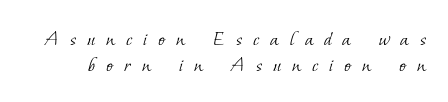
Q: Is the text bold? A: No.
Q: Is the text underlined? A: No.
Q: Is the spacing between letters normal or unusually wide? A: Unusually wide.
Q: Is the spacing between lines tight, normal or loose? A: Tight.
